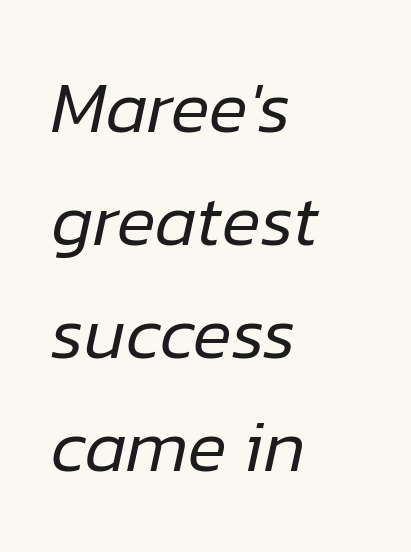
The passage is arranged the way most books set body copy — flush left. The letters are slanted; this is an italic face. The strokes are not fattened; the text isn't bold. Is this a fixed-width face? No — the glyphs have proportional, varying widths. The baseline area is clear. The vertical gap from one line to the next is medium.
